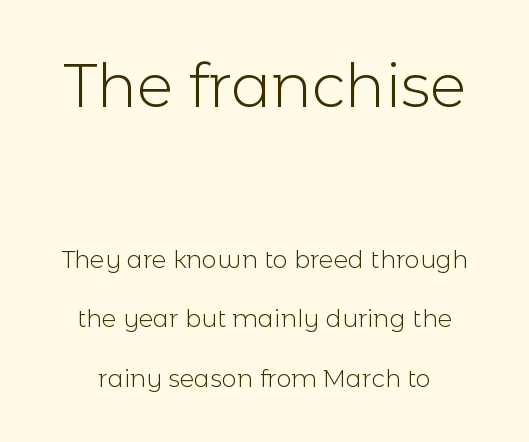
Q: Is the text bold? A: No.
Q: Is the text italic (slanted)? A: No, it is upright.
Q: Is the typeface a serif or a sans-serif typeface? A: Sans-serif.
Q: Is the text underlined? A: No.
Q: Is the spacing between letters normal or unusually wide? A: Normal.
Q: Is the spacing between lines tight, normal or loose? A: Loose.
Q: Which block of text is set in a larger size, the first (top) or the second (bottom)? A: The first (top) one.
Q: Width (condensed, normal, or wide)? A: Normal.
Q: x-height? A: Medium.
Q: Monospaced? A: No.
